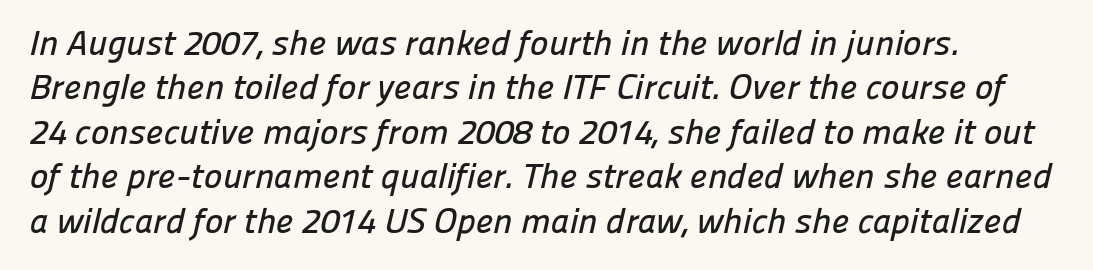
{"serif": "no", "width": "normal", "stroke_contrast": "low", "x_height": "medium", "monospaced": "no", "underline": "no", "align": "left", "line_spacing": "normal", "line_spacing_ratio": 1.27, "letter_spacing": "normal", "letter_spacing_em": 0.0, "glyph_px": 35}
